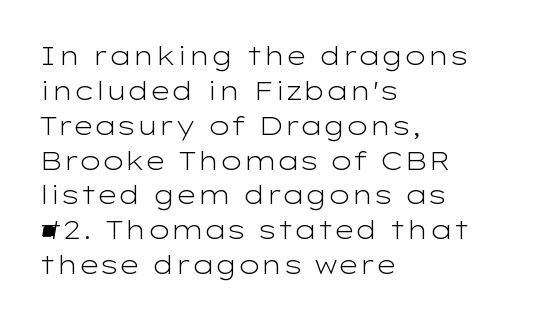
The strip under each line holds only bare page. Short note: letters normally spaced. The axis of the letterforms is exactly vertical. Line spacing here is normal. The rendering anchors every line to the left-hand side.
